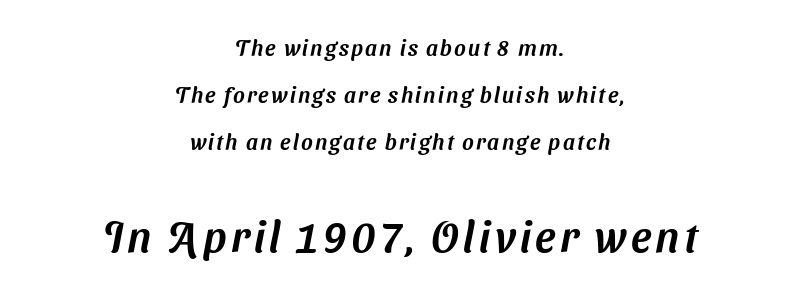
You could not count columns in this text — the font is proportionally spaced. The face used here is a sans, in the tradition of grotesques and geometrics. Line starts and ends both wander, symmetrically. Vertical spacing — loose.
